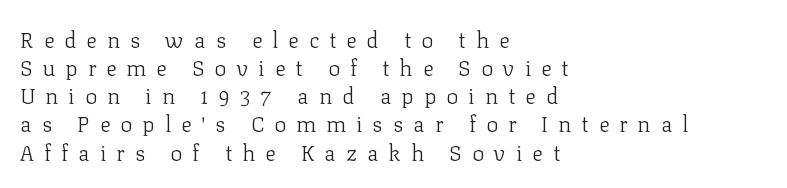
The image shows 22 px text type, upright; set left-aligned, normal line spacing (1.28x), unusually wide letter spacing (+0.46 em), not underlined.
